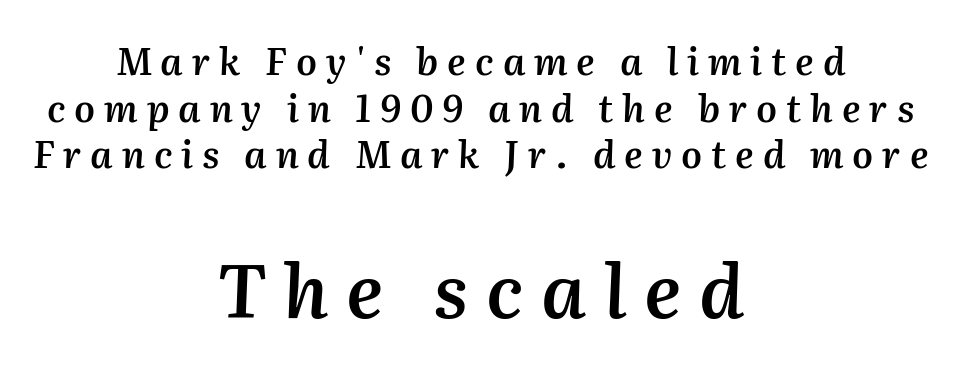
The image shows 74 px semibold type, italic (leaning right); set centered, normal line spacing (1.26x), unusually wide letter spacing (+0.24 em), not underlined; the second (bottom) block is 2.0x larger; medium stroke contrast and a medium x-height.
